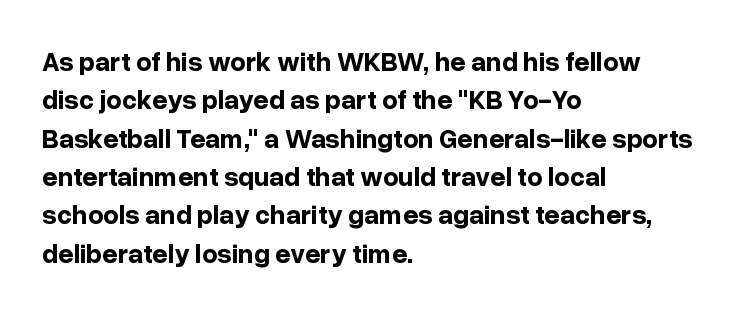
Q: Is the text bold? A: Yes.
Q: Is the text italic (slanted)? A: No, it is upright.
Q: Is the text underlined? A: No.
Q: How is the paragraph aligned? A: Left-aligned.
Q: Is the spacing between letters normal or unusually wide? A: Normal.
Q: Is the spacing between lines tight, normal or loose? A: Normal.
